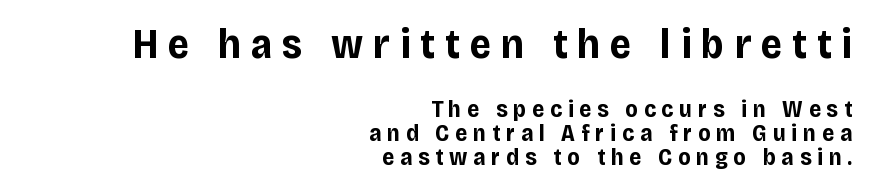
Q: Is the text bold? A: Yes.
Q: Is the text italic (slanted)? A: No, it is upright.
Q: Is the typeface a serif or a sans-serif typeface? A: Sans-serif.
Q: Is the text underlined? A: No.
Q: How is the paragraph aligned? A: Right-aligned.
Q: Is the spacing between letters normal or unusually wide? A: Unusually wide.
Q: Is the spacing between lines tight, normal or loose? A: Tight.
Q: Which block of text is set in a larger size, the first (top) or the second (bottom)? A: The first (top) one.
Q: Width (condensed, normal, or wide)? A: Normal.
Q: Stroke contrast? A: Low.
Q: x-height? A: Large.
Q: Monospaced? A: No.
